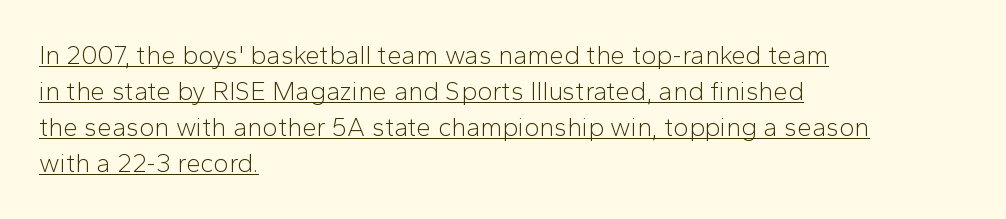
The image shows 26 px text type, upright; set left-aligned, normal line spacing (1.39x), normal letter spacing, underlined.
